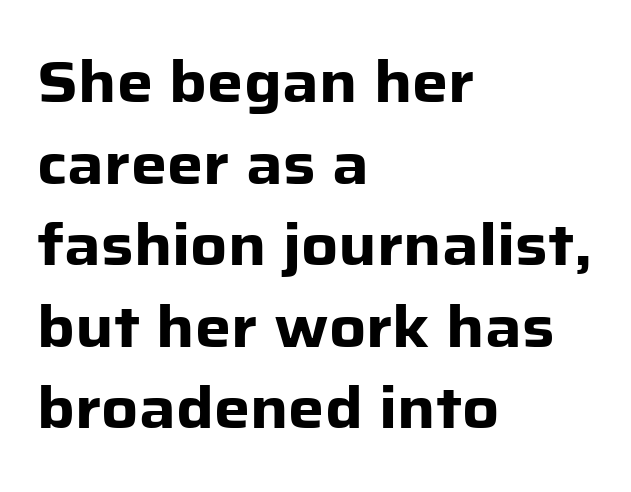
{"serif": "no", "italic": "no", "bold": "yes", "weight": "heavy", "width": "normal", "stroke_contrast": "low", "x_height": "medium", "monospaced": "no", "underline": "no", "align": "left", "line_spacing": "normal", "line_spacing_ratio": 1.43, "letter_spacing": "normal", "letter_spacing_em": 0.0, "glyph_px": 57}
